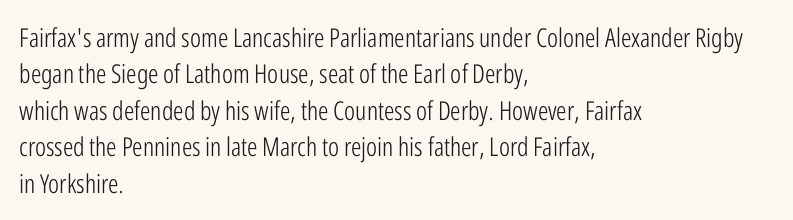
Q: Is the text bold? A: No.
Q: Is the text italic (slanted)? A: No, it is upright.
Q: Is the text underlined? A: No.
Q: How is the paragraph aligned? A: Left-aligned.
Q: Is the spacing between letters normal or unusually wide? A: Normal.
Q: Is the spacing between lines tight, normal or loose? A: Normal.
